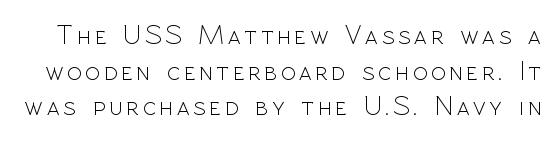
Q: Is the text bold? A: No.
Q: Is the text italic (slanted)? A: No, it is upright.
Q: Is the text underlined? A: No.
Q: Is the spacing between lines tight, normal or loose? A: Normal.
